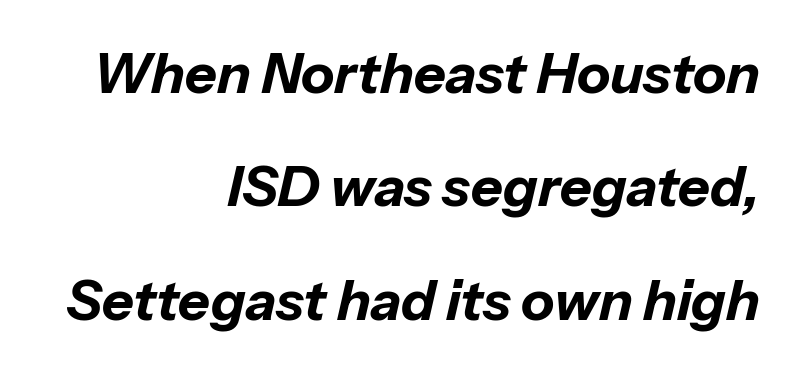
The image shows 55 px bold type, italic (leaning right); set right-aligned, loose line spacing (2.06x), normal letter spacing, not underlined; low stroke contrast and a medium x-height.
